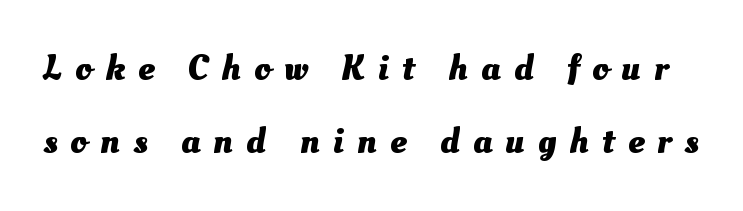
{"bold": "yes", "weight": "heavy", "width": "normal", "stroke_contrast": "medium", "x_height": "small", "monospaced": "no", "underline": "no", "line_spacing": "loose", "line_spacing_ratio": 2.03, "letter_spacing": "wide", "letter_spacing_em": 0.37, "glyph_px": 36}
